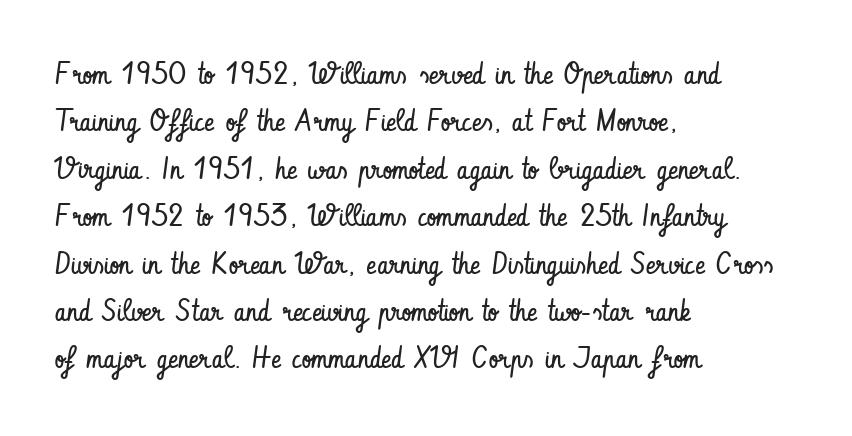
{"serif": "no", "italic": "no", "bold": "no", "weight": "regular", "width": "condensed", "stroke_contrast": "low", "x_height": "small", "monospaced": "no", "underline": "no", "align": "left", "line_spacing": "normal", "line_spacing_ratio": 1.58, "letter_spacing": "normal", "letter_spacing_em": 0.0, "glyph_px": 30}
